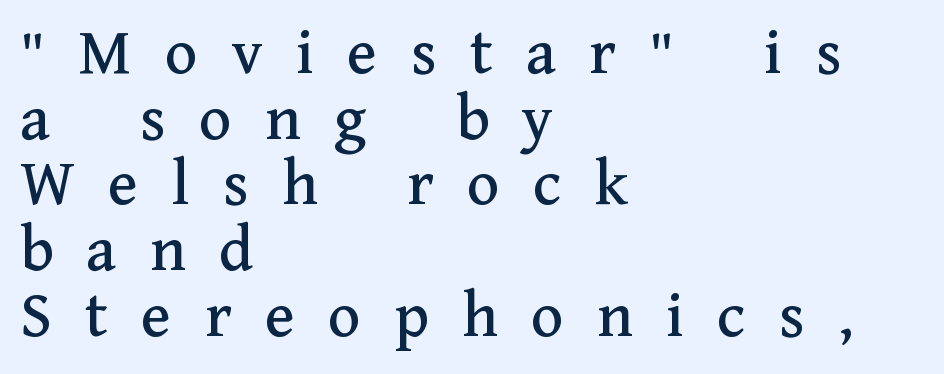
The image shows 67 px serif type, upright; set left-aligned, tight line spacing (0.98x), unusually wide letter spacing (+0.5 em), not underlined; medium stroke contrast and a medium x-height.
